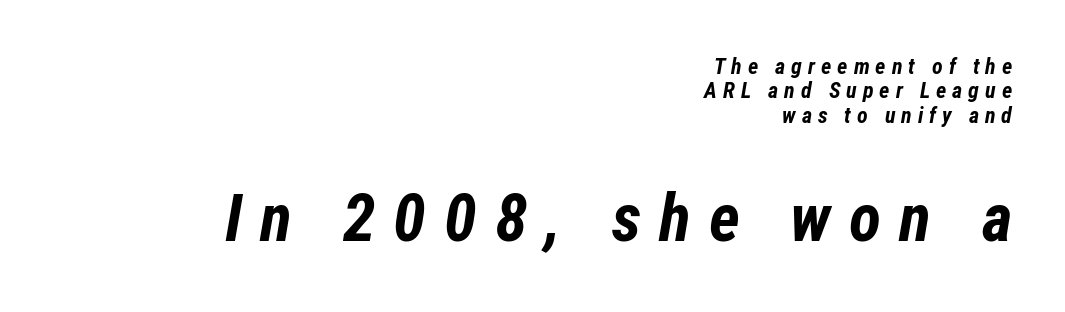
The image shows 66 px bold, condensed type, italic (leaning right); set right-aligned, tight line spacing (1.11x), unusually wide letter spacing (+0.27 em), not underlined; the second (bottom) block is 3.0x larger; low stroke contrast and a medium x-height.
